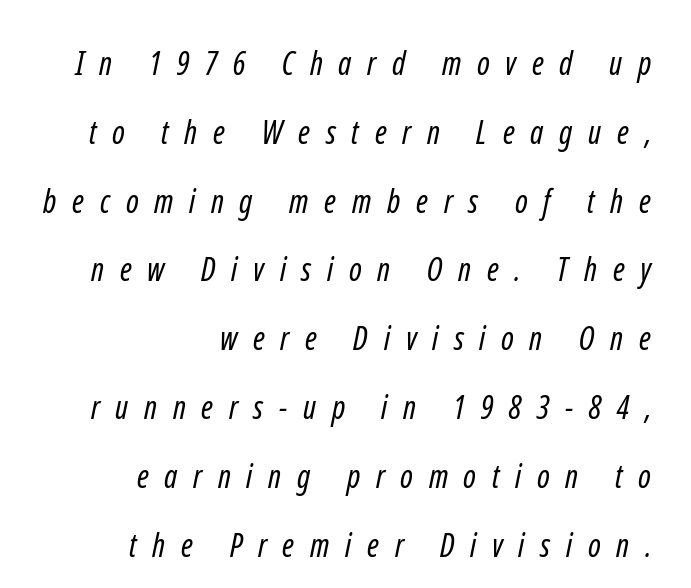
Q: Is the text bold? A: No.
Q: Is the typeface a serif or a sans-serif typeface? A: Sans-serif.
Q: Is the text underlined? A: No.
Q: How is the paragraph aligned? A: Right-aligned.
Q: Is the spacing between letters normal or unusually wide? A: Unusually wide.
Q: Is the spacing between lines tight, normal or loose? A: Loose.
Q: Width (condensed, normal, or wide)? A: Condensed.
Q: Stroke contrast? A: Low.
Q: x-height? A: Medium.
Q: Monospaced? A: No.
